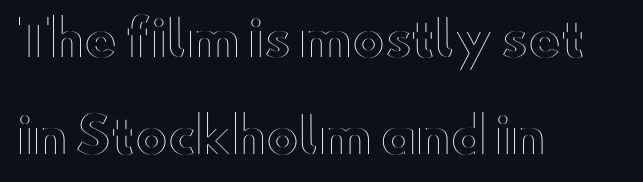
Q: Is the text italic (slanted)? A: No, it is upright.
Q: Is the text underlined? A: No.
Q: How is the paragraph aligned? A: Left-aligned.
Q: Is the spacing between letters normal or unusually wide? A: Normal.
Q: Is the spacing between lines tight, normal or loose? A: Loose.
Q: Width (condensed, normal, or wide)? A: Wide.
Q: x-height? A: Small.
Q: Monospaced? A: No.
